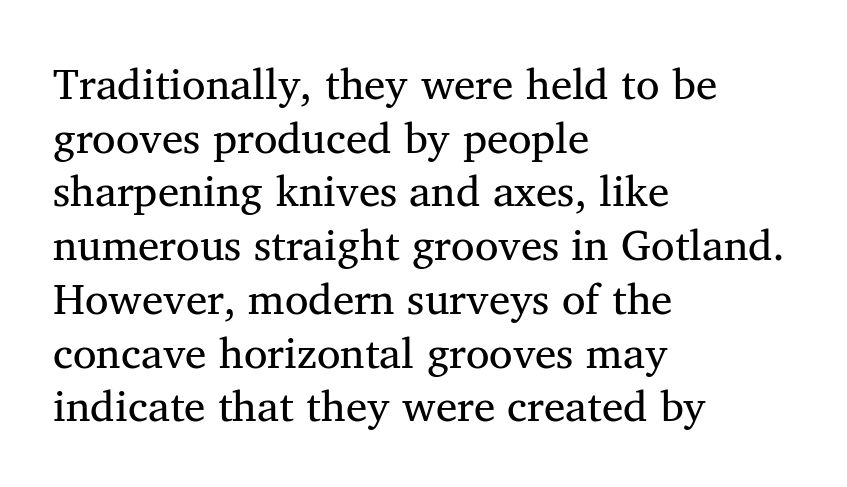
The image shows 43 px regular-weight serif type, upright; set left-aligned, normal line spacing (1.25x), normal letter spacing, not underlined; medium stroke contrast and a medium x-height.
